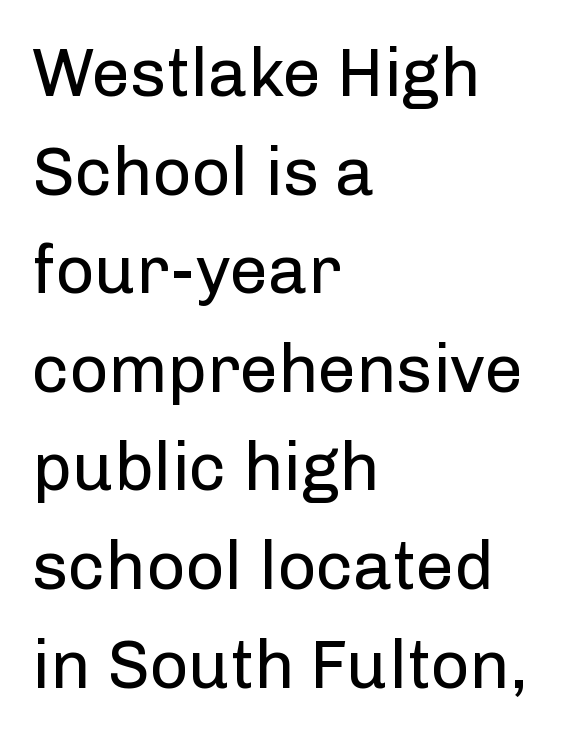
{"serif": "no", "italic": "no", "bold": "no", "weight": "regular", "width": "normal", "stroke_contrast": "low", "x_height": "medium", "monospaced": "no", "underline": "no", "align": "left", "line_spacing": "normal", "line_spacing_ratio": 1.45, "letter_spacing": "normal", "letter_spacing_em": 0.0, "glyph_px": 68}
